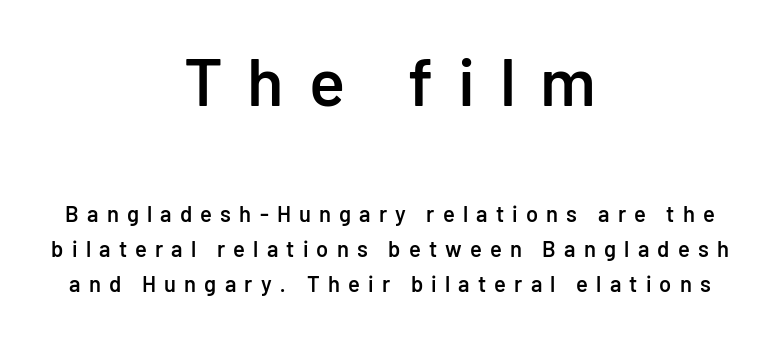
The image shows 67 px semibold sans-serif type, upright; set centered, normal line spacing (1.6x), unusually wide letter spacing (+0.37 em), not underlined; the first (top) block is 3.05x larger; low stroke contrast and a medium x-height.
